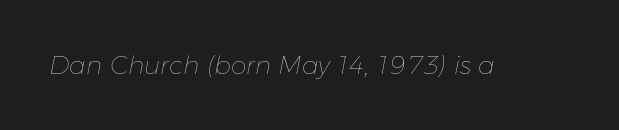
{"italic": "yes", "lean": "right", "slant_degrees": 11, "bold": "no", "underline": "no", "letter_spacing": "normal", "letter_spacing_em": 0.0, "glyph_px": 25}
